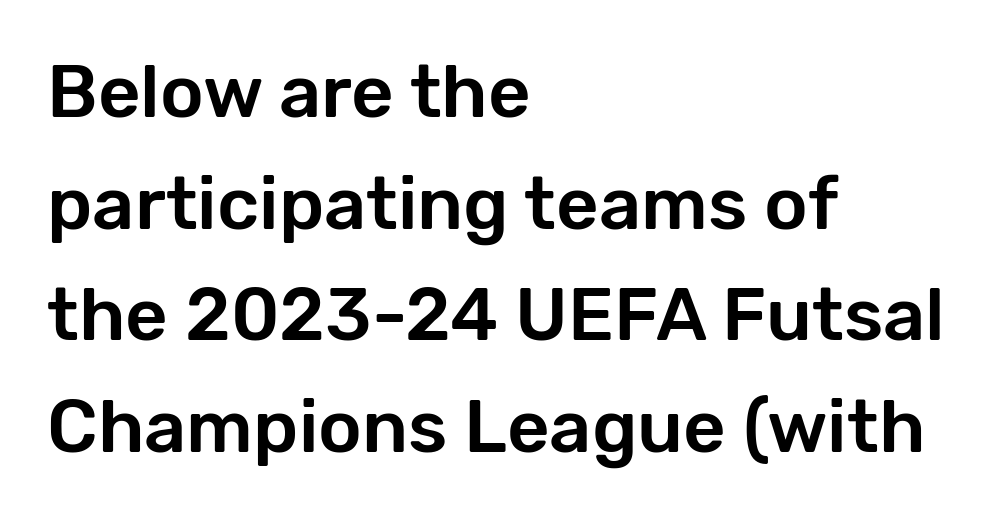
The image shows 74 px sans-serif type, upright; set left-aligned, normal line spacing (1.51x), normal letter spacing, not underlined; low stroke contrast and a medium x-height.
